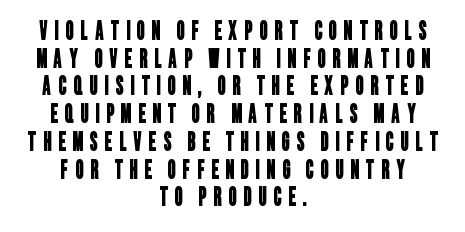
Leading is clearly below the norm, producing a dense column. Unmarked baselines from the first word to the last. Compared with a flush-left layout, this one balances lines on the center instead. The type is letterspaced generously, with wide tracking.
